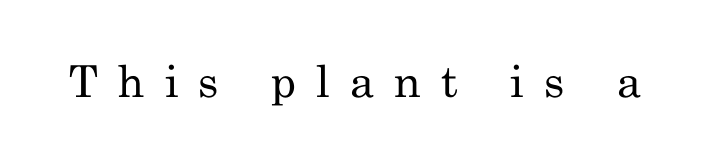
The image shows 44 px regular-weight serif type, upright; set unusually wide letter spacing (+0.45 em), not underlined; medium stroke contrast and a small x-height.
